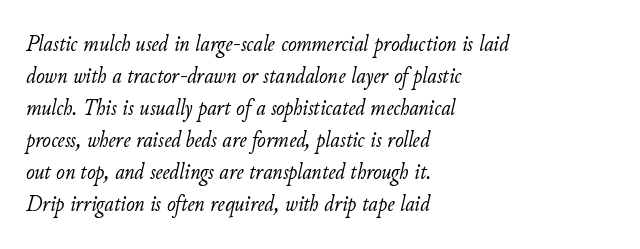
Just letters on the line, the space beneath them empty. The passage shown stacks its lines at a standard gap. Glyph-to-glyph distance matches everyday printed text. A classic flush-left, rag-right setting is used for this passage. The characters are drawn with everyday or finer stroke widths.
